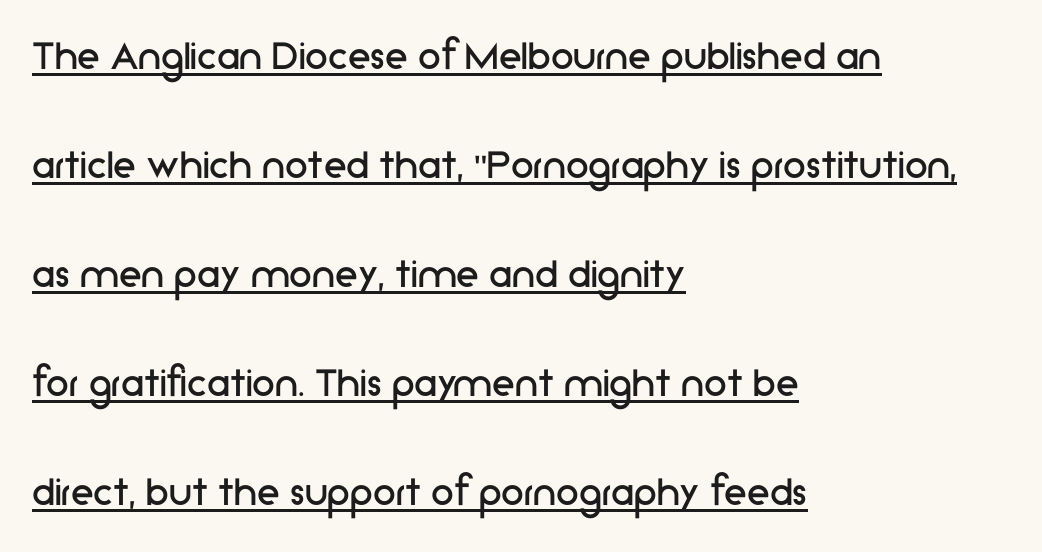
{"serif": "no", "italic": "no", "bold": "no", "weight": "regular", "width": "normal", "stroke_contrast": "low", "x_height": "medium", "monospaced": "no", "underline": "yes", "align": "left", "line_spacing": "loose", "line_spacing_ratio": 2.37, "letter_spacing": "normal", "letter_spacing_em": 0.0, "glyph_px": 46}
